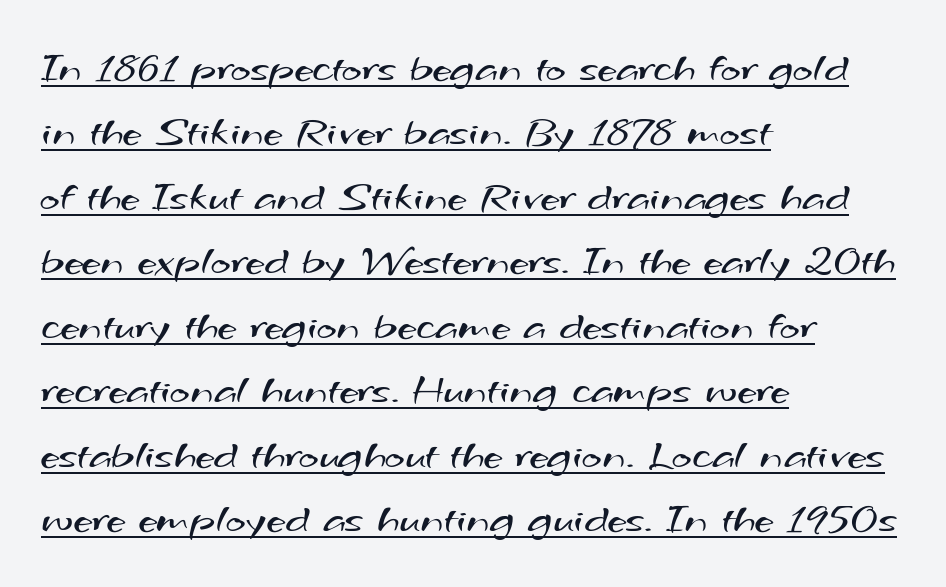
Letter spacing: default. These lines are rendered in a variable-pitch font. Ink coverage per letter is moderate at most. The designer went with a sans here, leaving each stem footless. The words here are underlined. Alignment: flush left.
